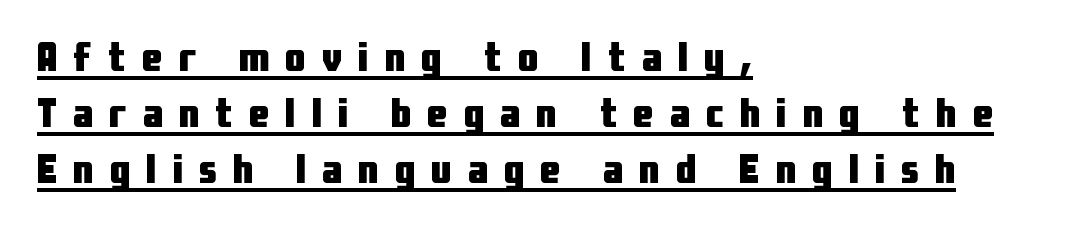
In terms of letterspacing, this is a distinctly airy, spread setting. These lines are rendered in a variable-pitch font. Compared with typical paragraphs, the rows here are spaced about the same. Where is the straight margin? On the left.
